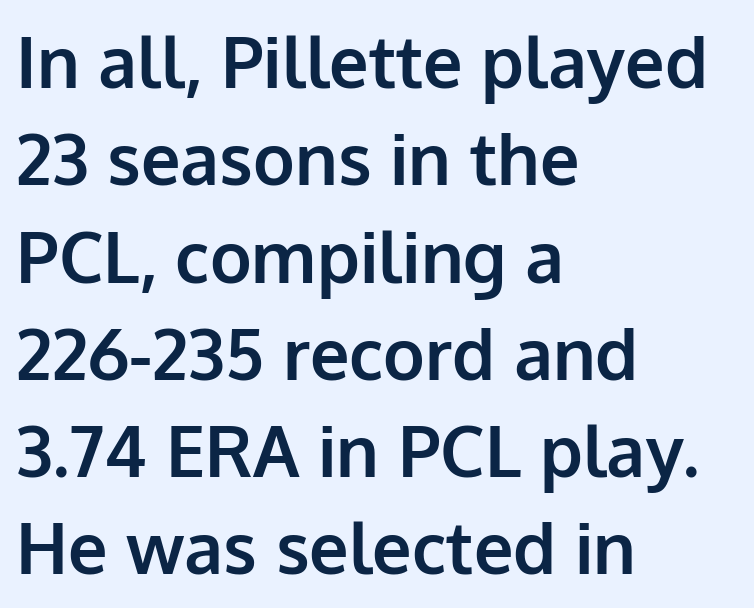
{"serif": "no", "italic": "no", "bold": "yes", "weight": "bold", "width": "normal", "stroke_contrast": "low", "x_height": "medium", "monospaced": "no", "underline": "no", "align": "left", "line_spacing": "normal", "line_spacing_ratio": 1.39, "letter_spacing": "normal", "letter_spacing_em": 0.0, "glyph_px": 70}
